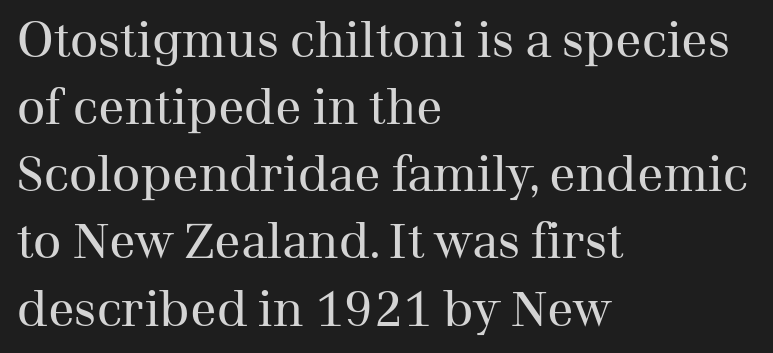
The image shows 49 px regular-weight serif type, upright; set left-aligned, normal line spacing (1.37x), normal letter spacing, not underlined; medium stroke contrast and a medium x-height.
